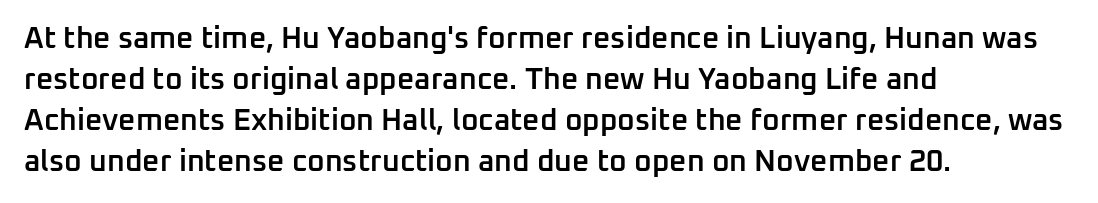
{"serif": "no", "italic": "no", "bold": "semi", "weight": "semibold", "width": "normal", "stroke_contrast": "low", "x_height": "medium", "monospaced": "no", "underline": "no", "align": "left", "line_spacing": "normal", "line_spacing_ratio": 1.37, "letter_spacing": "normal", "letter_spacing_em": 0.0, "glyph_px": 30}
